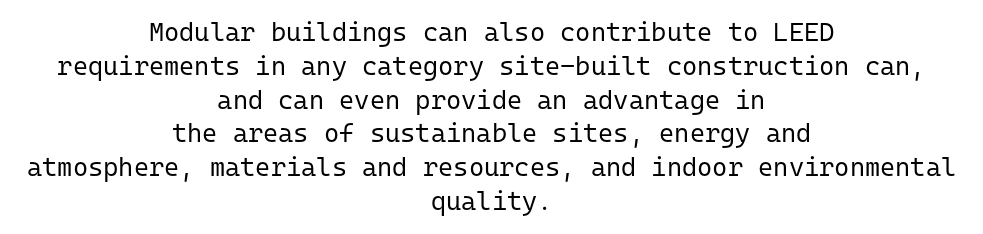
The image shows 26 px text type, upright; set centered, normal line spacing (1.3x), normal letter spacing, not underlined.
